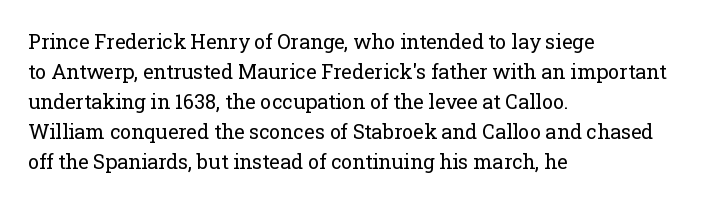
The image shows 20 px text type, upright; set left-aligned, normal line spacing (1.5x), normal letter spacing, not underlined.
